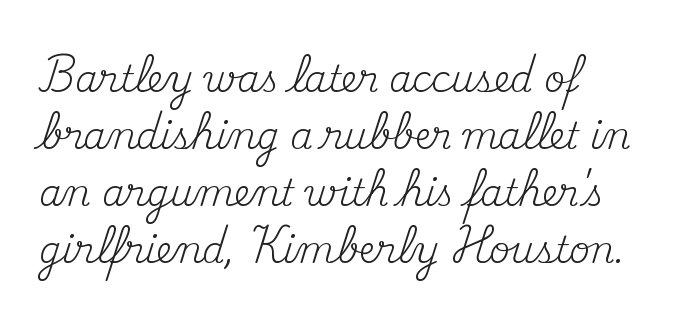
{"serif": "yes", "bold": "no", "weight": "regular", "width": "normal", "stroke_contrast": "medium", "x_height": "small", "monospaced": "no", "underline": "no", "line_spacing": "normal", "line_spacing_ratio": 1.58, "letter_spacing": "normal", "letter_spacing_em": 0.0, "glyph_px": 36}
